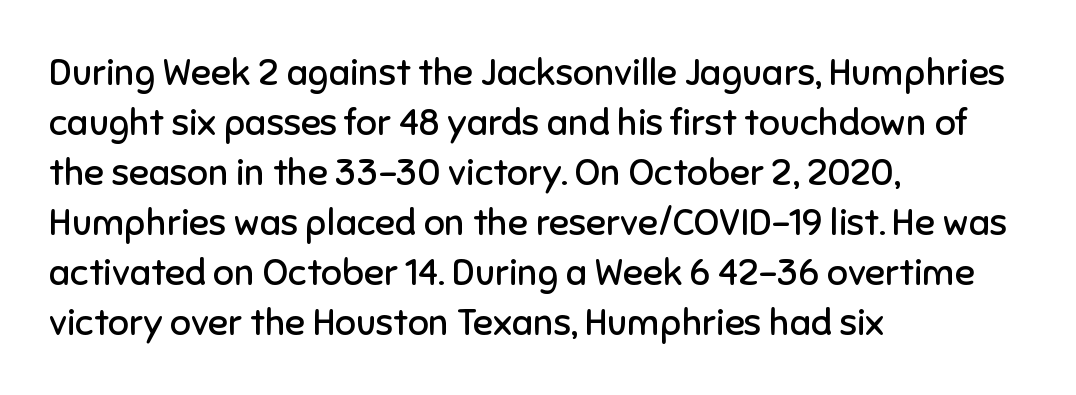
This sample uses plain, unmodified letter spacing. A typesetter would label this face a sans. Any mark beneath the type? The region is blank. Each letter keeps its own natural width here, so spacing adapts to shape.
